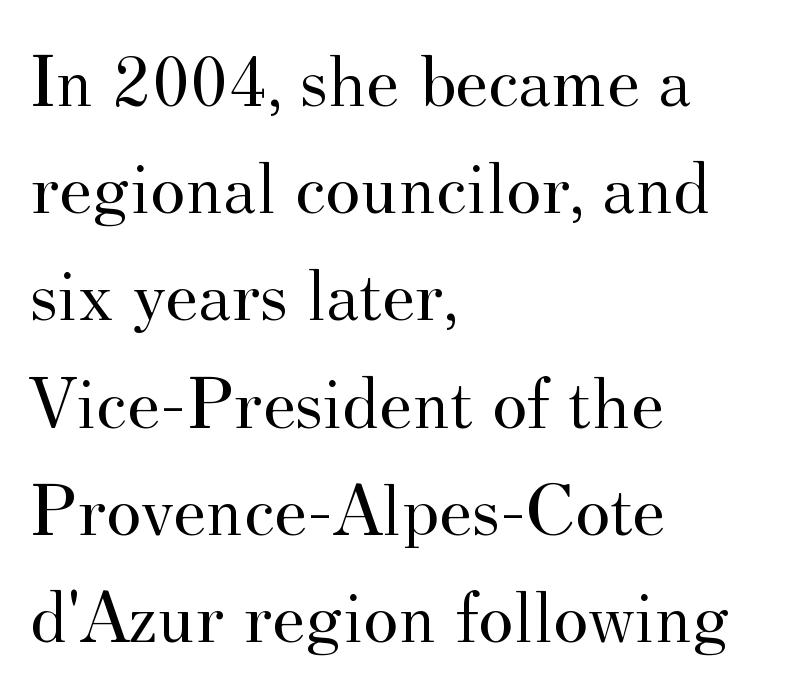
The rendering shows small feet on the letterforms — a serif design. Nothing unusual about the tracking: characters are spaced as the font intends. This is not heavy type; no bold has been used. The area under the type is left untouched.
